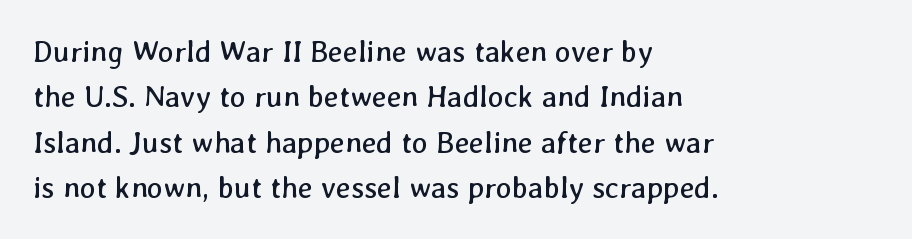
The image shows 30 px regular-weight type; set left-aligned, normal line spacing (1.51x), normal letter spacing, not underlined; low stroke contrast and a medium x-height.
